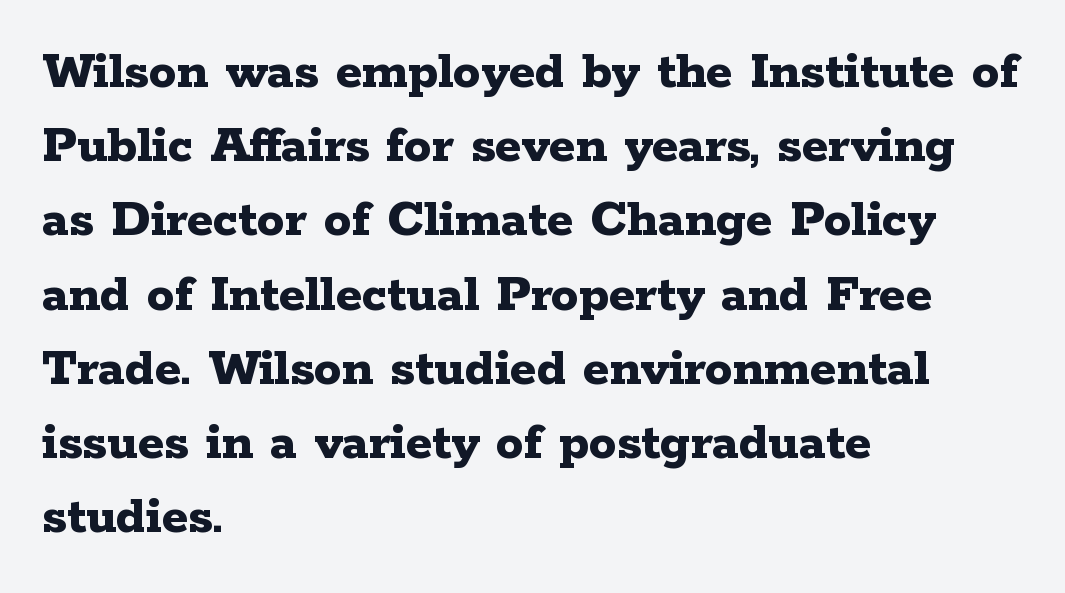
The image shows 55 px bold, wide serif type, upright; set left-aligned, normal line spacing (1.35x), normal letter spacing, not underlined; low stroke contrast and a medium x-height.
